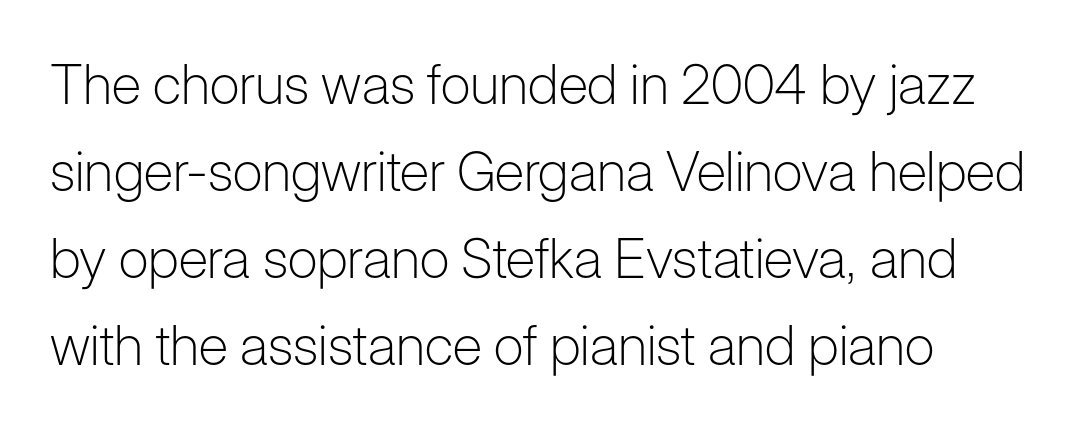
{"serif": "no", "italic": "no", "bold": "no", "weight": "light", "width": "normal", "stroke_contrast": "low", "x_height": "medium", "monospaced": "no", "underline": "no", "line_spacing": "normal", "line_spacing_ratio": 1.58, "letter_spacing": "normal", "letter_spacing_em": 0.0, "glyph_px": 55}
